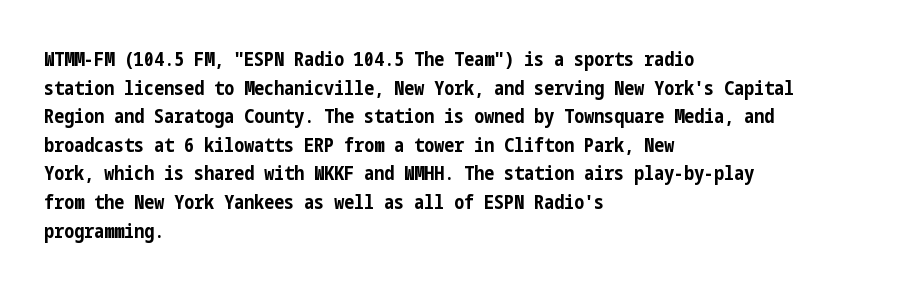
{"italic": "no", "bold": "yes", "underline": "no", "align": "left", "line_spacing": "normal", "line_spacing_ratio": 1.43, "letter_spacing": "normal", "letter_spacing_em": 0.0, "glyph_px": 20}
